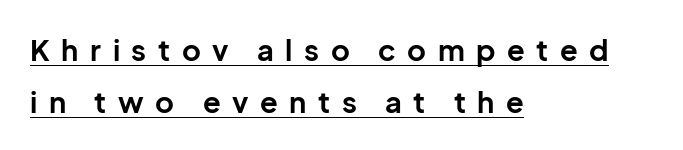
Q: Is the text bold? A: Yes.
Q: Is the text italic (slanted)? A: No, it is upright.
Q: Is the typeface a serif or a sans-serif typeface? A: Sans-serif.
Q: Is the text underlined? A: Yes.
Q: How is the paragraph aligned? A: Left-aligned.
Q: Is the spacing between letters normal or unusually wide? A: Unusually wide.
Q: Width (condensed, normal, or wide)? A: Normal.
Q: Stroke contrast? A: Low.
Q: x-height? A: Medium.
Q: Monospaced? A: No.
